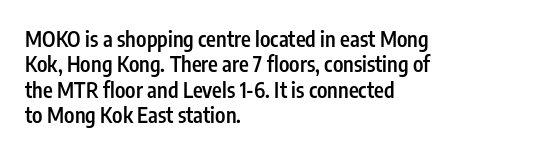
Q: Is the text bold? A: Semi-bold.
Q: Is the text italic (slanted)? A: No, it is upright.
Q: Is the text underlined? A: No.
Q: How is the paragraph aligned? A: Left-aligned.
Q: Is the spacing between letters normal or unusually wide? A: Normal.
